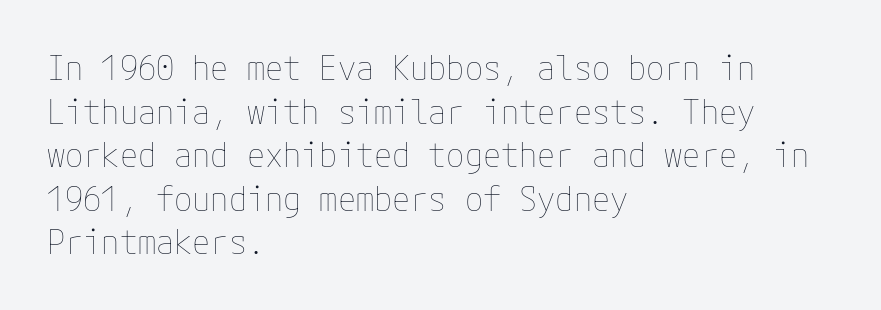
{"italic": "no", "bold": "no", "weight": "thin", "width": "normal", "stroke_contrast": "low", "x_height": "medium", "underline": "no", "align": "left", "line_spacing": "normal", "line_spacing_ratio": 1.32, "letter_spacing": "normal", "letter_spacing_em": 0.0, "glyph_px": 33}
